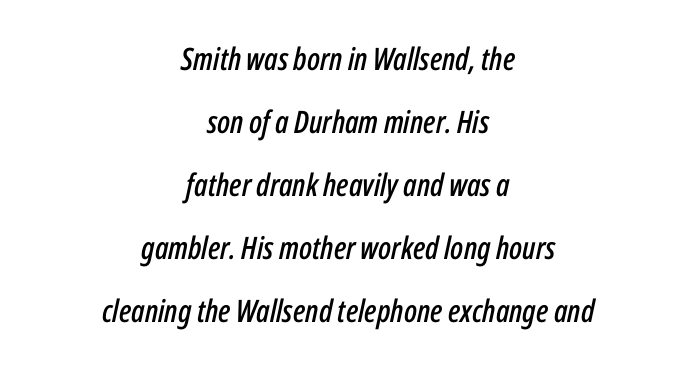
Q: Is the text italic (slanted)? A: Yes, it leans right by about 12 degrees.
Q: Is the text underlined? A: No.
Q: How is the paragraph aligned? A: Centered.
Q: Is the spacing between letters normal or unusually wide? A: Normal.
Q: Is the spacing between lines tight, normal or loose? A: Loose.
Q: Width (condensed, normal, or wide)? A: Condensed.
Q: Stroke contrast? A: Low.
Q: x-height? A: Medium.
Q: Monospaced? A: No.
